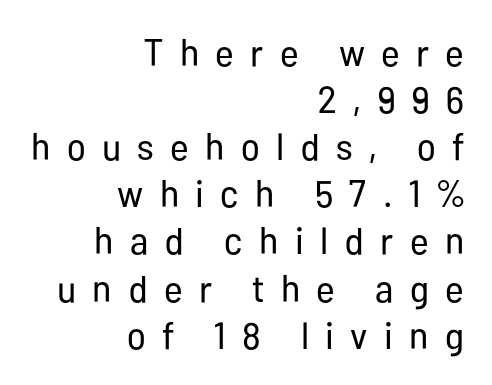
The image shows 38 px regular-weight, condensed sans-serif type, upright; set right-aligned, line spacing 1.24x, unusually wide letter spacing (+0.43 em), not underlined; low stroke contrast and a medium x-height.
